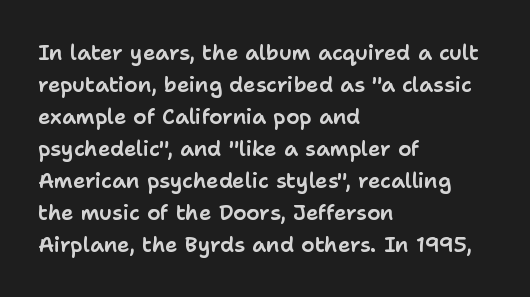
Spacing between characters is what you'd get straight out of the box. This sample is left-justified, so line endings fall wherever the words run out. Has an underline been added? It has not. Evenly set lines give the paragraph a standard silhouette. You can tell it's not italic because the verticals are truly vertical.
